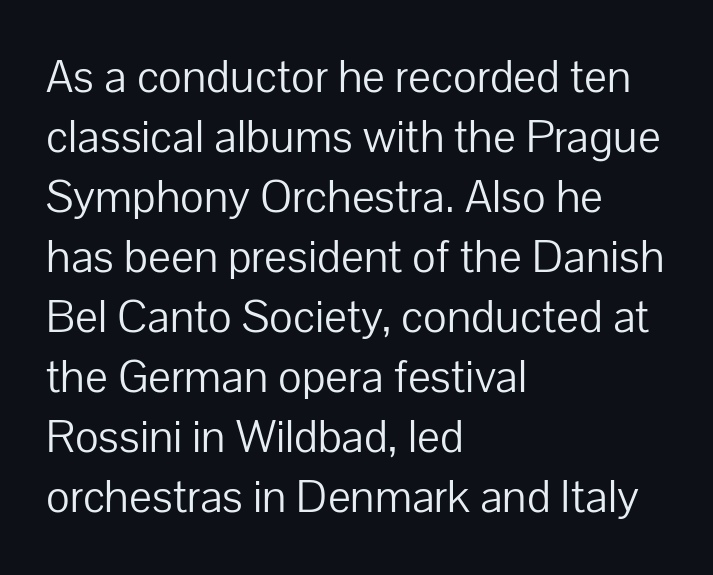
The image shows 48 px light sans-serif type, upright; set left-aligned, normal line spacing (1.25x), normal letter spacing, not underlined; low stroke contrast and a medium x-height.
